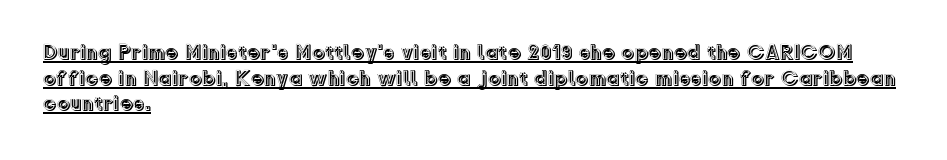
Q: Is the text italic (slanted)? A: No, it is upright.
Q: Is the text underlined? A: Yes.
Q: How is the paragraph aligned? A: Left-aligned.
Q: Is the spacing between letters normal or unusually wide? A: Normal.
